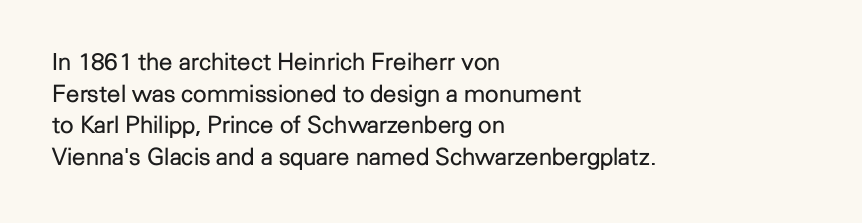
Q: Is the text bold? A: No.
Q: Is the text italic (slanted)? A: No, it is upright.
Q: Is the text underlined? A: No.
Q: How is the paragraph aligned? A: Left-aligned.
Q: Is the spacing between letters normal or unusually wide? A: Normal.
Q: Is the spacing between lines tight, normal or loose? A: Normal.
